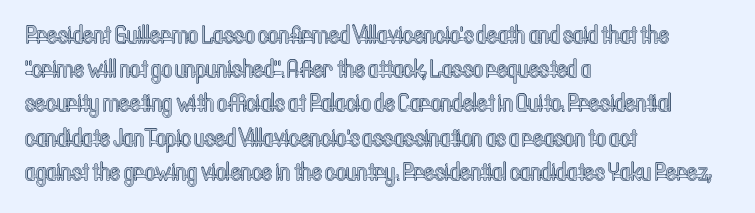
{"italic": "no", "underline": "no", "align": "left", "line_spacing": "normal", "line_spacing_ratio": 1.37, "letter_spacing": "normal", "letter_spacing_em": 0.0, "glyph_px": 25}
